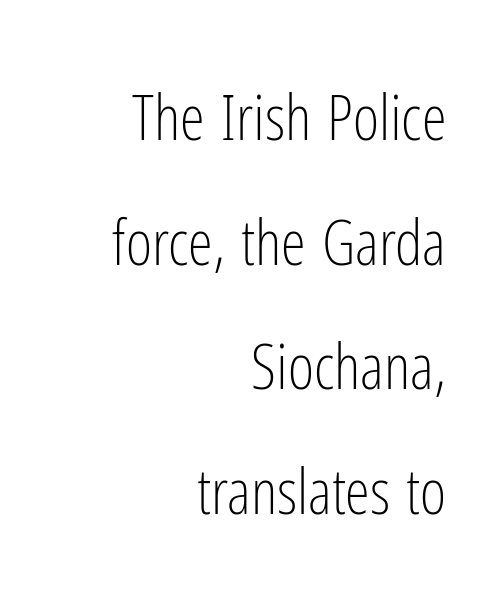
{"serif": "no", "italic": "no", "bold": "no", "weight": "light", "width": "condensed", "stroke_contrast": "low", "x_height": "medium", "monospaced": "no", "underline": "no", "align": "right", "line_spacing": "loose", "line_spacing_ratio": 1.98, "letter_spacing": "normal", "letter_spacing_em": 0.0, "glyph_px": 63}
